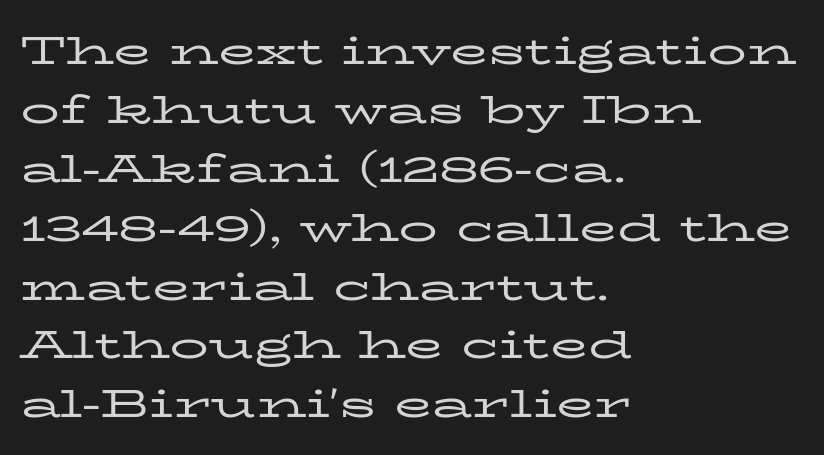
Q: Is the text bold? A: No.
Q: Is the text italic (slanted)? A: No, it is upright.
Q: Is the typeface a serif or a sans-serif typeface? A: Serif.
Q: Is the text underlined? A: No.
Q: How is the paragraph aligned? A: Left-aligned.
Q: Is the spacing between letters normal or unusually wide? A: Normal.
Q: Is the spacing between lines tight, normal or loose? A: Normal.
Q: Width (condensed, normal, or wide)? A: Wide.
Q: Stroke contrast? A: Low.
Q: x-height? A: Medium.
Q: Monospaced? A: No.
